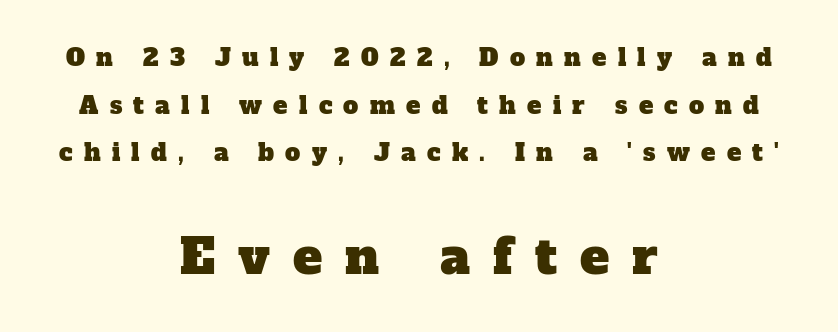
{"serif": "yes", "width": "normal", "stroke_contrast": "low", "x_height": "medium", "monospaced": "no", "underline": "no", "align": "center", "line_spacing": "loose", "line_spacing_ratio": 1.98, "letter_spacing": "wide", "letter_spacing_em": 0.47, "larger_block": "second", "size_ratio": 2.04, "glyph_px": 49}
